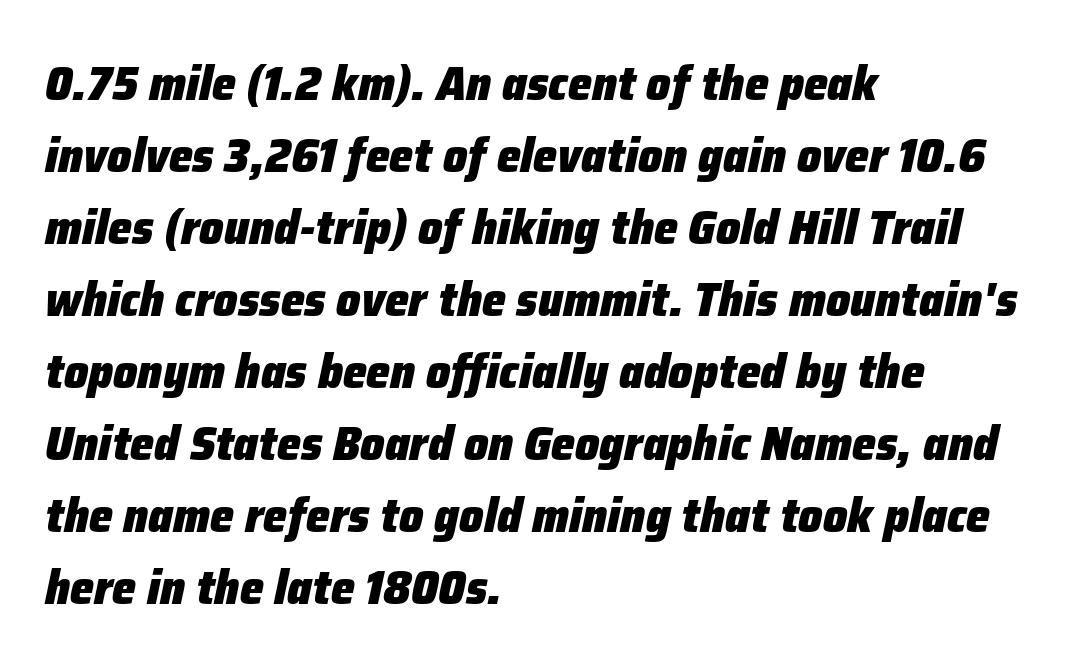
{"italic": "yes", "lean": "right", "slant_degrees": 12, "bold": "yes", "weight": "heavy", "width": "normal", "stroke_contrast": "low", "x_height": "medium", "monospaced": "no", "underline": "no", "align": "left", "line_spacing": "normal", "line_spacing_ratio": 1.5, "letter_spacing": "normal", "letter_spacing_em": 0.0, "glyph_px": 48}
